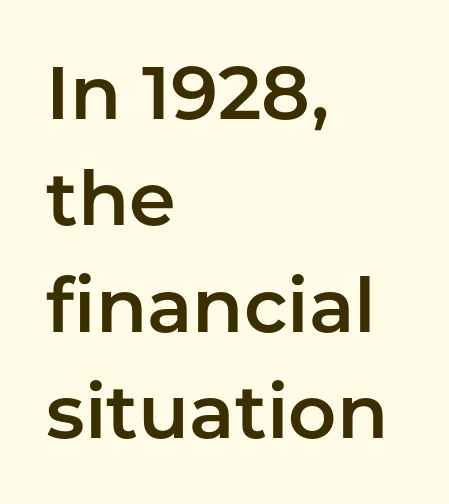
The image shows 75 px sans-serif type, upright; set left-aligned, normal line spacing (1.42x), normal letter spacing, not underlined; low stroke contrast and a medium x-height.
